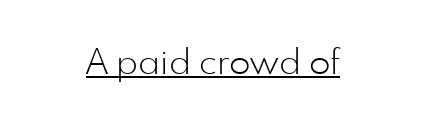
Caption: face not bold, strokes unweighted. Varying glyph widths throughout — classic text-font behaviour. This sample uses an upright cut, with every glyph sitting square on the baseline. These lines keep a tight, regular rhythm from letter to letter.
